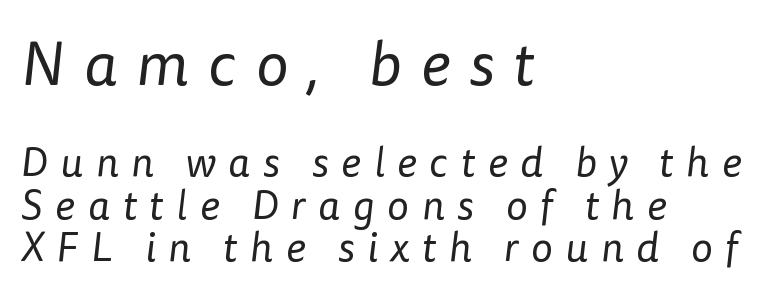
The image shows 62 px regular-weight sans-serif type; set left-aligned, tight line spacing (1.03x), unusually wide letter spacing (+0.31 em), not underlined; the first (top) block is 1.51x larger; low stroke contrast and a medium x-height.
